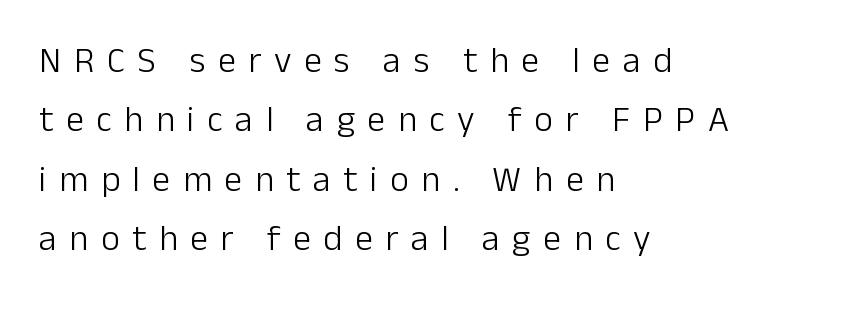
Is the block centered? No — it sits flush against the left margin. Rule under the text: the space is simply empty. On a weight scale, this lands at 450 or below. The tracking jumps out immediately: characters are airy and widely separated.
